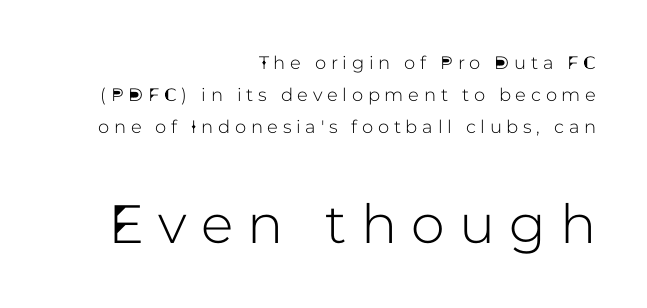
{"serif": "no", "italic": "no", "width": "normal", "stroke_contrast": "low", "x_height": "medium", "monospaced": "no", "underline": "no", "align": "right", "line_spacing_ratio": 1.77, "letter_spacing": "wide", "letter_spacing_em": 0.26, "larger_block": "second", "size_ratio": 3.0, "glyph_px": 54}
